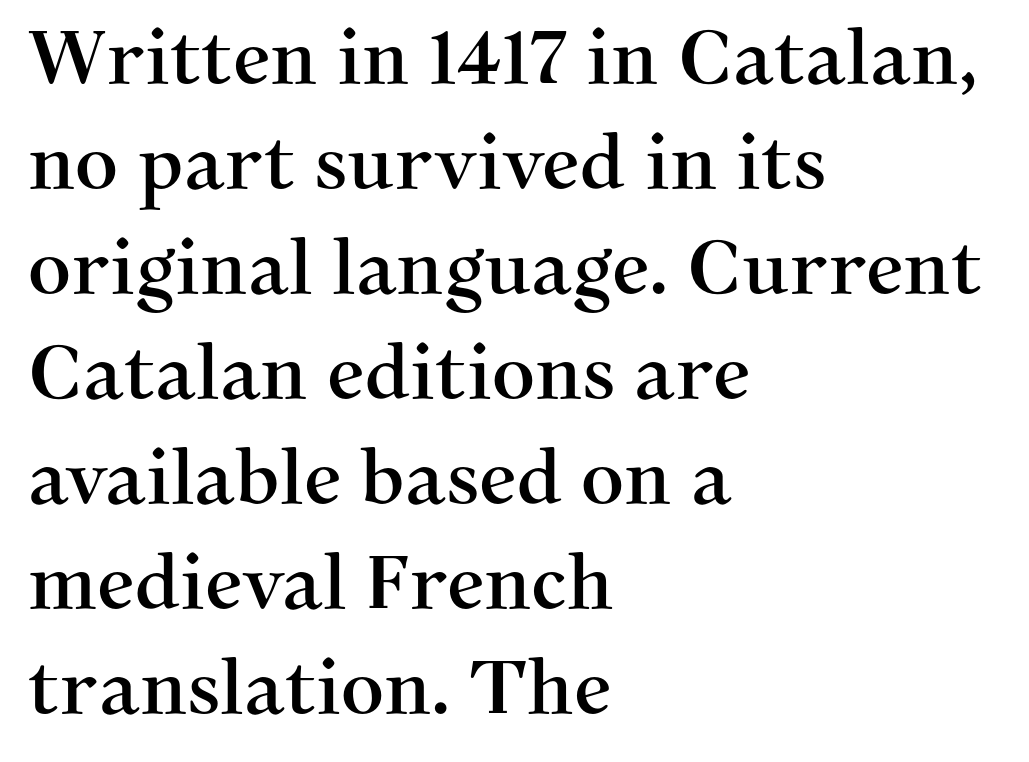
The zone under the glyphs is completely vacant. Does extra space separate the letters? No, they use regular spacing. In terms of letterform style, serifs are clearly present. This sample keeps an unexceptional amount of space between lines. Is the block centered? No — it sits flush against the left margin.
